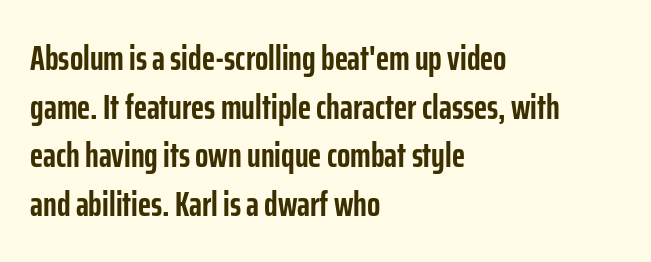
Q: Is the text bold? A: Yes.
Q: Is the text italic (slanted)? A: No, it is upright.
Q: Is the typeface a serif or a sans-serif typeface? A: Sans-serif.
Q: Is the text underlined? A: No.
Q: How is the paragraph aligned? A: Left-aligned.
Q: Is the spacing between letters normal or unusually wide? A: Normal.
Q: Is the spacing between lines tight, normal or loose? A: Normal.
Q: Width (condensed, normal, or wide)? A: Condensed.
Q: Stroke contrast? A: Low.
Q: x-height? A: Medium.
Q: Monospaced? A: No.
